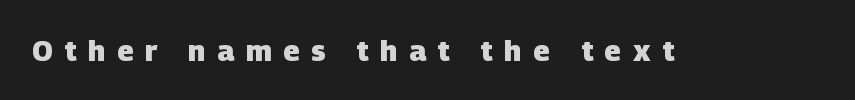
Q: Is the text bold? A: Yes.
Q: Is the typeface a serif or a sans-serif typeface? A: Sans-serif.
Q: Is the text underlined? A: No.
Q: Is the spacing between letters normal or unusually wide? A: Unusually wide.
Q: Width (condensed, normal, or wide)? A: Normal.
Q: Stroke contrast? A: Low.
Q: x-height? A: Large.
Q: Monospaced? A: No.
